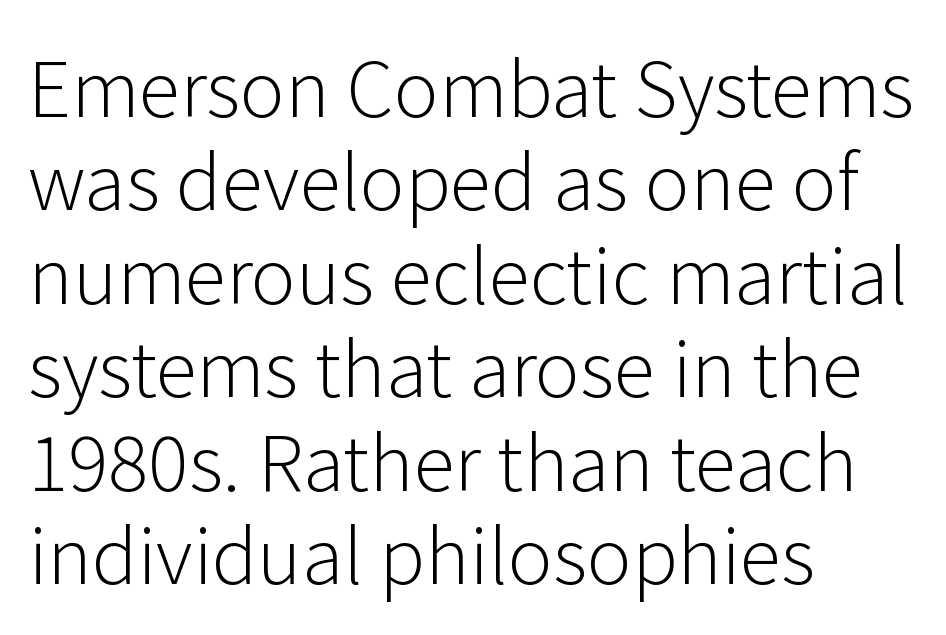
Stem width sits at or under what a default text font uses. The specimen reads as upright at a glance. A typesetter would call this zero additional tracking. Caption: multi-line text, flush left, ragged right. Clear beneath every line of the passage.
